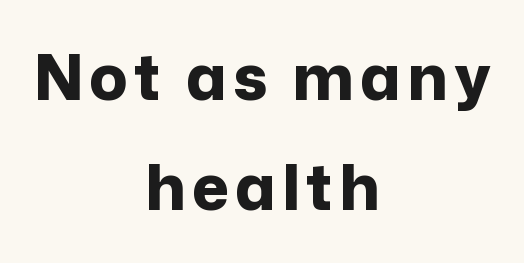
The image shows 63 px bold sans-serif type, upright; set centered, line spacing 1.75x, not underlined; low stroke contrast and a medium x-height.
